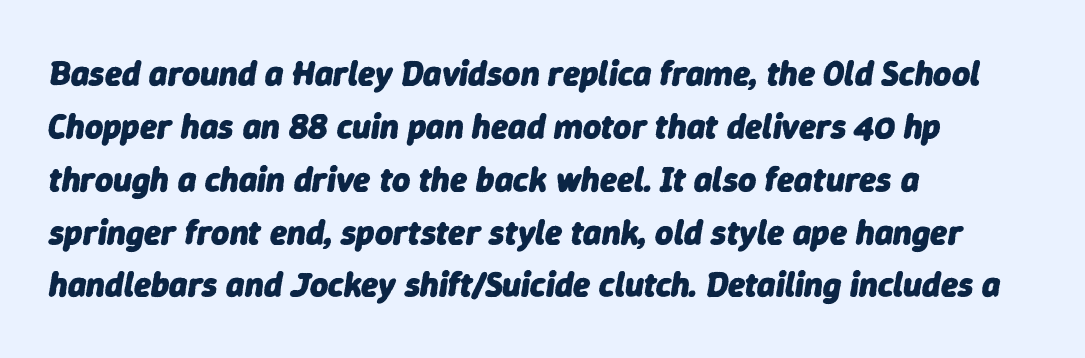
Q: Is the text bold? A: Yes.
Q: Is the text italic (slanted)? A: Yes, it leans right by about 9 degrees.
Q: Is the text underlined? A: No.
Q: How is the paragraph aligned? A: Left-aligned.
Q: Is the spacing between letters normal or unusually wide? A: Normal.
Q: Is the spacing between lines tight, normal or loose? A: Normal.
Q: Width (condensed, normal, or wide)? A: Normal.
Q: Stroke contrast? A: Low.
Q: x-height? A: Medium.
Q: Monospaced? A: No.
